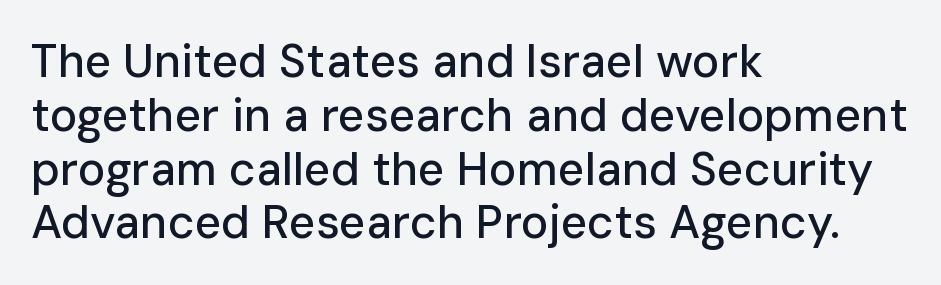
Q: Is the text italic (slanted)? A: No, it is upright.
Q: Is the typeface a serif or a sans-serif typeface? A: Sans-serif.
Q: Is the text underlined? A: No.
Q: How is the paragraph aligned? A: Left-aligned.
Q: Is the spacing between letters normal or unusually wide? A: Normal.
Q: Width (condensed, normal, or wide)? A: Normal.
Q: Stroke contrast? A: Low.
Q: x-height? A: Medium.
Q: Monospaced? A: No.
